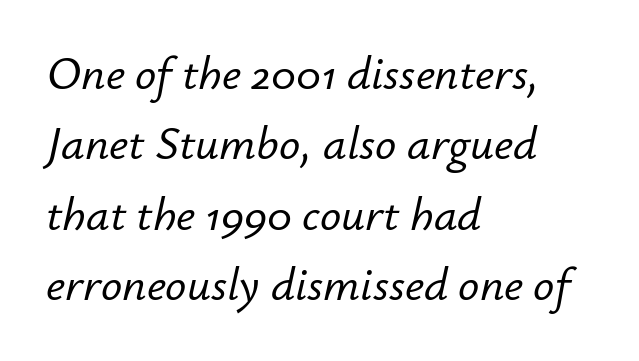
Q: Is the text italic (slanted)? A: Yes, it leans right by about 12 degrees.
Q: Is the text underlined? A: No.
Q: How is the paragraph aligned? A: Left-aligned.
Q: Is the spacing between letters normal or unusually wide? A: Normal.
Q: Is the spacing between lines tight, normal or loose? A: Normal.
Q: Width (condensed, normal, or wide)? A: Normal.
Q: Stroke contrast? A: Low.
Q: x-height? A: Small.
Q: Monospaced? A: No.
